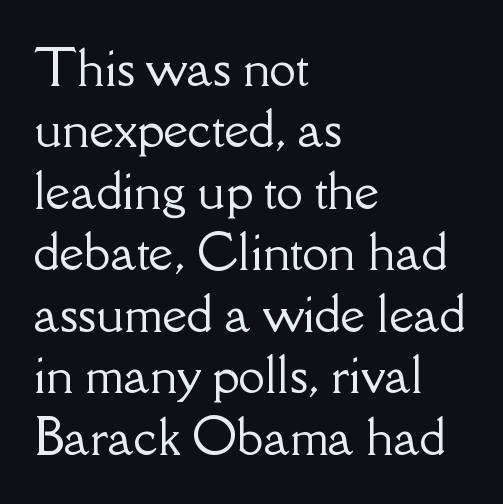
Q: Is the text italic (slanted)? A: No, it is upright.
Q: Is the typeface a serif or a sans-serif typeface? A: Serif.
Q: Is the text underlined? A: No.
Q: How is the paragraph aligned? A: Left-aligned.
Q: Is the spacing between letters normal or unusually wide? A: Normal.
Q: Is the spacing between lines tight, normal or loose? A: Normal.
Q: Width (condensed, normal, or wide)? A: Normal.
Q: Stroke contrast? A: Low.
Q: x-height? A: Small.
Q: Monospaced? A: No.
